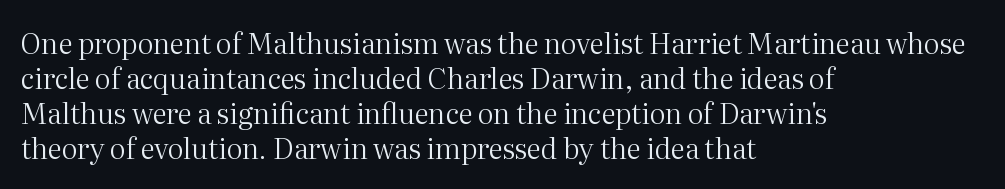
The font is comparable to plain body text, perhaps lighter. Each row of text sits above clean, open space. The tracking reads as untouched default to a designer's eye. A normal amount of white space separates one row of letters from the next. Line beginnings align vertically; line endings do not.
